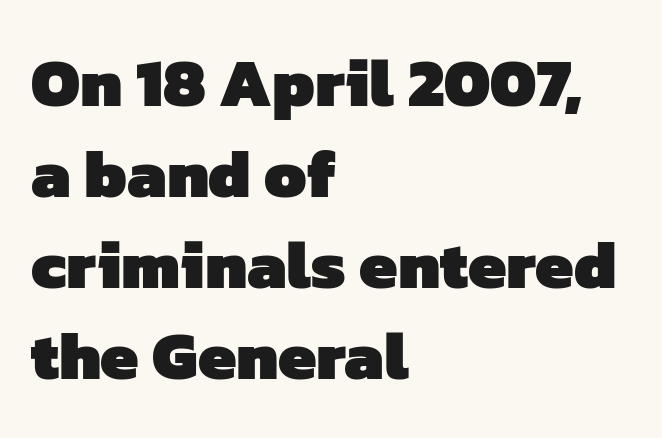
{"serif": "no", "bold": "yes", "weight": "heavy", "width": "normal", "stroke_contrast": "low", "x_height": "medium", "monospaced": "no", "underline": "no", "align": "left", "line_spacing": "normal", "line_spacing_ratio": 1.34, "letter_spacing": "normal", "letter_spacing_em": 0.0, "glyph_px": 68}
